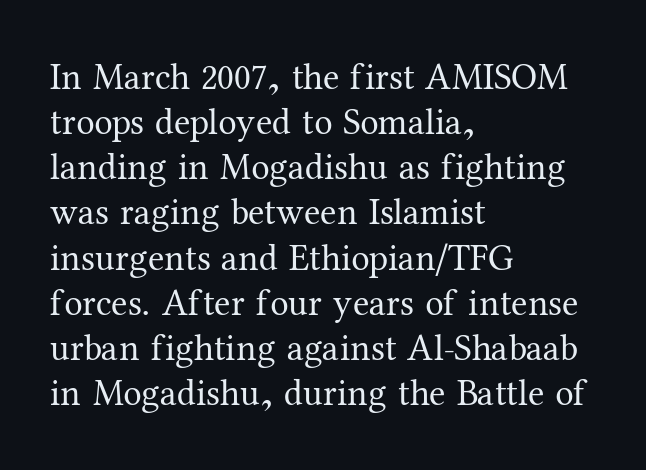
Decoration check: the copy has no underline. Letterform terminals end in serifs throughout the passage. Visually the block forms a straight wall on the left and a jagged coastline on the right. Note the varied advance widths — an 'i' is clearly narrower than an 'm'. Stroke thickness stays within the range of a standard reading face or lighter.
